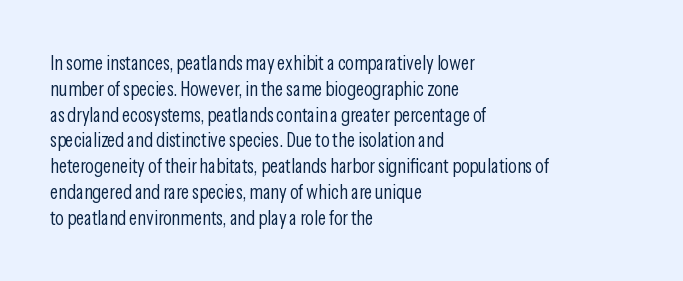
Q: Is the text bold? A: No.
Q: Is the text italic (slanted)? A: No, it is upright.
Q: Is the text underlined? A: No.
Q: How is the paragraph aligned? A: Left-aligned.
Q: Is the spacing between letters normal or unusually wide? A: Normal.
Q: Is the spacing between lines tight, normal or loose? A: Normal.
